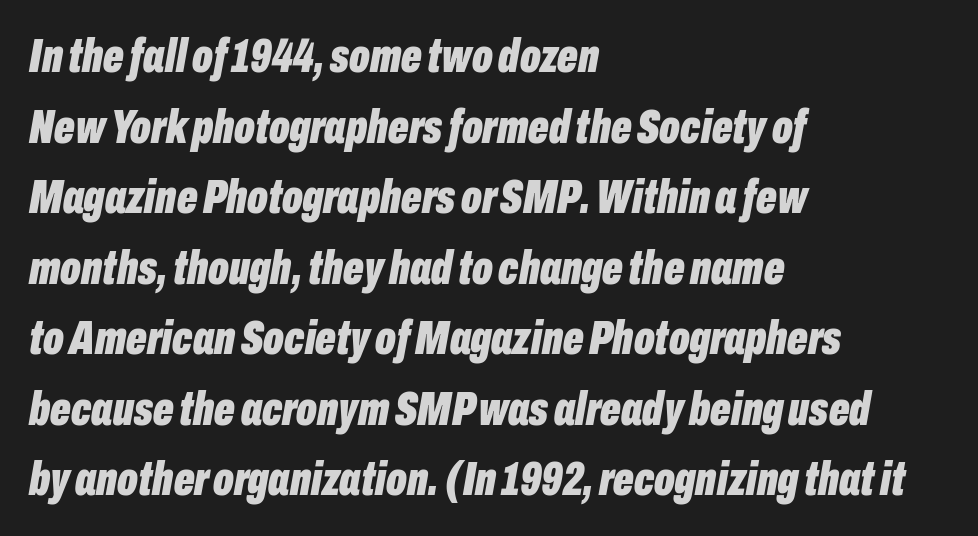
The gap between lines stays unmarked. Emphasis by weight is at full strength: bold. Rendered with sloped, italic letterforms. The rendering uses natural spacing where letterforms have individual widths. The type is set solid horizontally, with unmodified tracking. Alignment: flush left.
